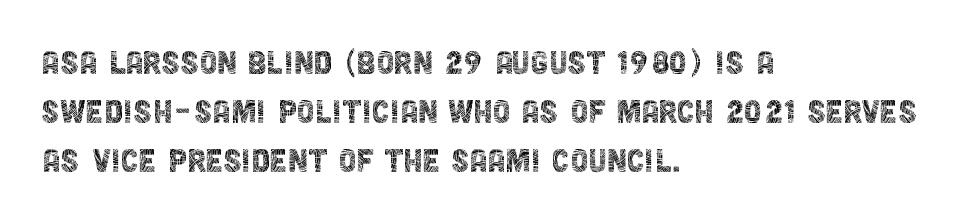
Every character sits straight up, as roman type does. Nothing unusual about the tracking: characters are spaced as the font intends. Weight class: somewhere from thin through regular. The face used here is proportionally spaced, like ordinary book or web type. No feet cap the strokes, marking this as sans-serif type.
